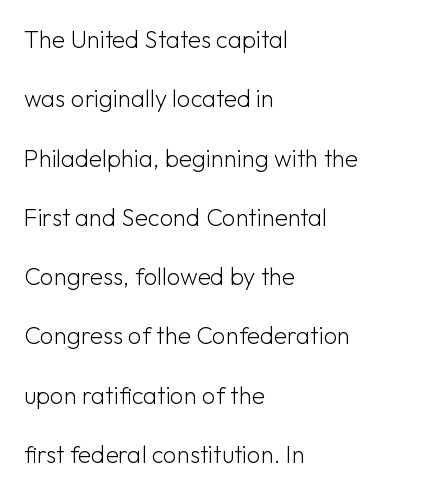
Q: Is the text bold? A: No.
Q: Is the text italic (slanted)? A: No, it is upright.
Q: Is the text underlined? A: No.
Q: How is the paragraph aligned? A: Left-aligned.
Q: Is the spacing between letters normal or unusually wide? A: Normal.
Q: Is the spacing between lines tight, normal or loose? A: Loose.
